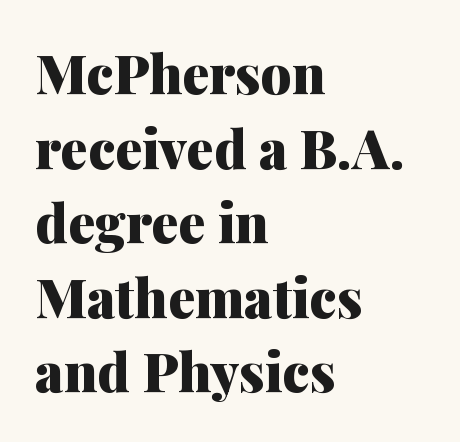
The image shows 54 px heavy serif type, upright; set left-aligned, normal line spacing (1.38x), normal letter spacing, not underlined; medium stroke contrast and a medium x-height.
